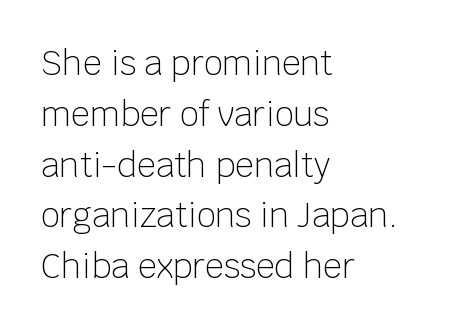
The rendering uses a moderate line-height, typical for paragraphs. Classification — sans serif. Vertical stems look standard width or narrower in stroke. The rendering keeps characters at their native spacing.
